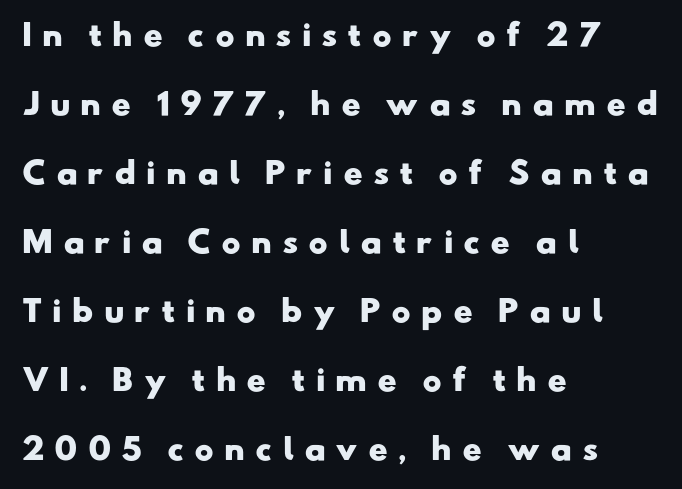
The image shows 29 px heavy, wide sans-serif type; set left-aligned, loose line spacing (2.38x), unusually wide letter spacing (+0.34 em), not underlined; low stroke contrast and a small x-height.
